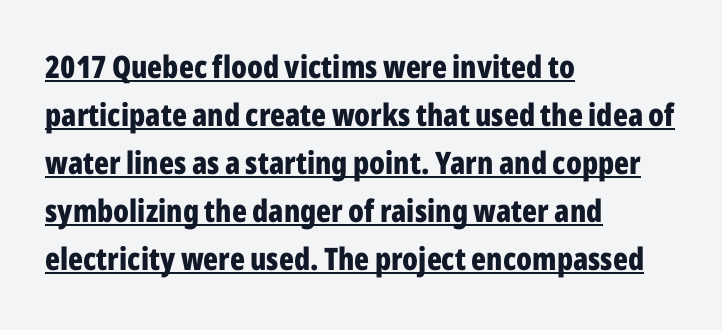
Left-aligned paragraph, ragged on the right. This sample uses plain, unmodified letter spacing. You can tell from the bare stems that sans-serif type was used. A typesetter would mark this as roman, not italic.
